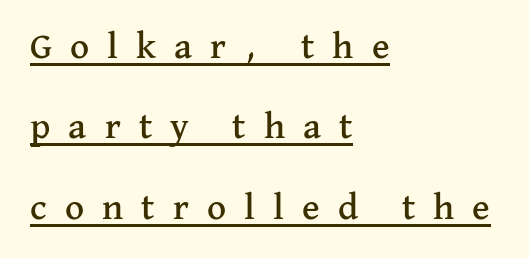
The letters stand upright; this is a roman face. Substantial extra tracking has been applied to these lines. Honestly, the rows look like they've been pulled way apart. The text was rendered using a seriffed face with decorative stroke endings.
